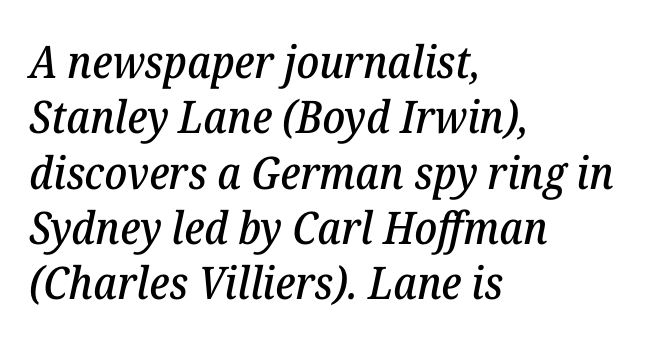
Each word holds together tightly as a unit, with standard inter-letter gaps. The face used here is proportionally spaced, like ordinary book or web type. In CSS terms this would be text-align: left. Characters are canted at an angle relative to the baseline's perpendicular. Letters rest on an invisible, unmarked baseline. Little horizontal feet cap the strokes, marking this as serif type.
